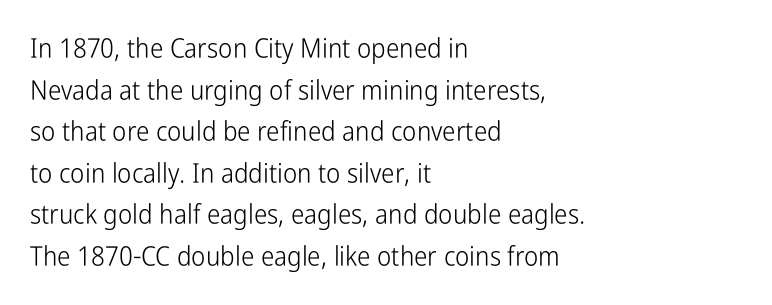
{"italic": "no", "bold": "no", "underline": "no", "align": "left", "line_spacing": "normal", "line_spacing_ratio": 1.54, "letter_spacing": "normal", "letter_spacing_em": 0.0, "glyph_px": 27}
